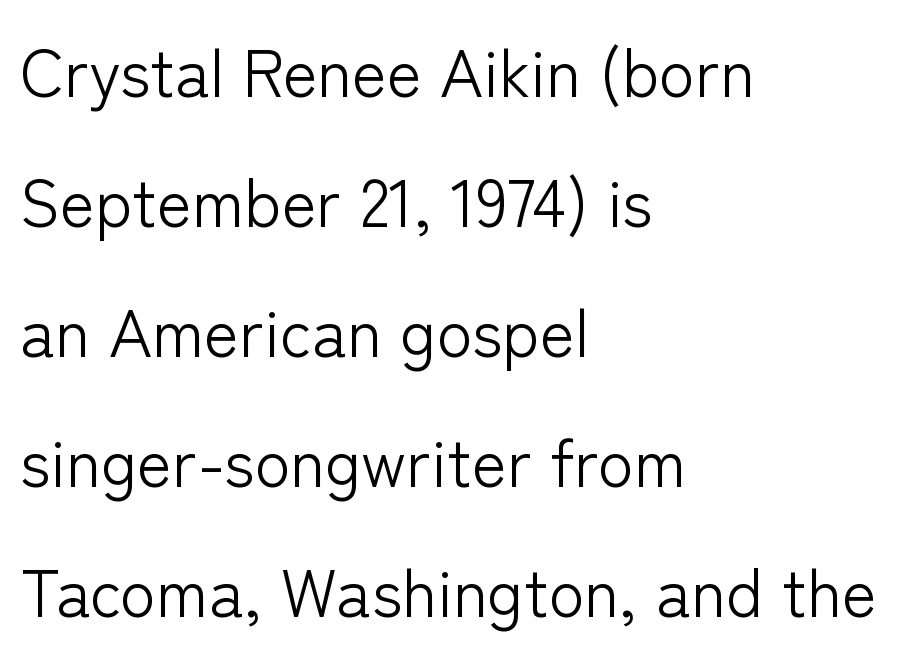
Q: Is the text bold? A: No.
Q: Is the text italic (slanted)? A: No, it is upright.
Q: Is the typeface a serif or a sans-serif typeface? A: Sans-serif.
Q: Is the text underlined? A: No.
Q: How is the paragraph aligned? A: Left-aligned.
Q: Is the spacing between letters normal or unusually wide? A: Normal.
Q: Is the spacing between lines tight, normal or loose? A: Loose.
Q: Width (condensed, normal, or wide)? A: Normal.
Q: Stroke contrast? A: Low.
Q: x-height? A: Medium.
Q: Monospaced? A: No.
